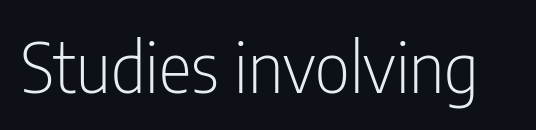
Stroke terminals: plain, sans-serif. There is no visible air inserted between adjacent glyphs. Italic? Not at all — the glyphs are vertical. Note the varied advance widths — an 'i' is clearly narrower than an 'm'.
